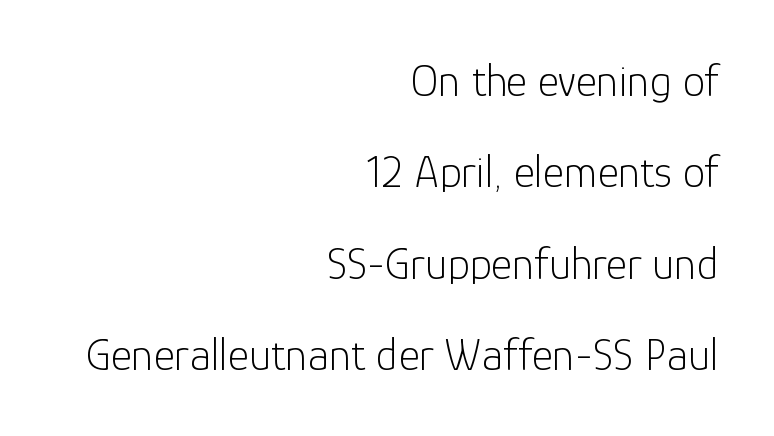
{"serif": "no", "italic": "no", "bold": "no", "weight": "light", "width": "normal", "stroke_contrast": "low", "x_height": "medium", "monospaced": "no", "underline": "no", "align": "right", "line_spacing": "loose", "line_spacing_ratio": 2.03, "letter_spacing": "normal", "letter_spacing_em": 0.0, "glyph_px": 45}
